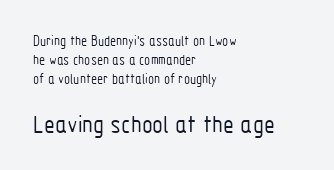
{"italic": "no", "bold": "no", "underline": "no", "align": "left", "line_spacing": "normal", "line_spacing_ratio": 1.37, "letter_spacing": "normal", "letter_spacing_em": 0.0, "larger_block": "second", "size_ratio": 1.79, "glyph_px": 25}
